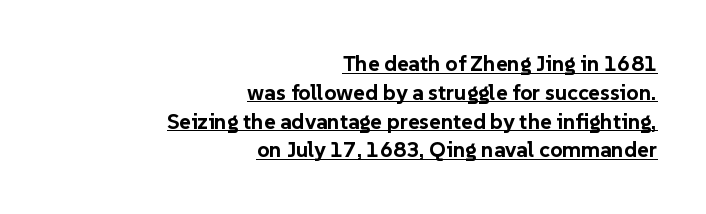
This is the regular roman posture of the typeface. Students, observe: this is what conventionally led text looks like. Emphasis is given by a line drawn under the lettering. The paragraph has a hard right edge and a soft left edge.
